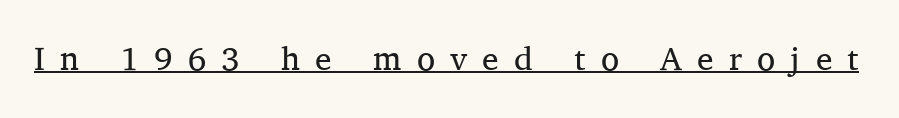
The image shows 33 px regular-weight serif type, upright; set unusually wide letter spacing (+0.46 em), underlined; medium stroke contrast and a medium x-height.
